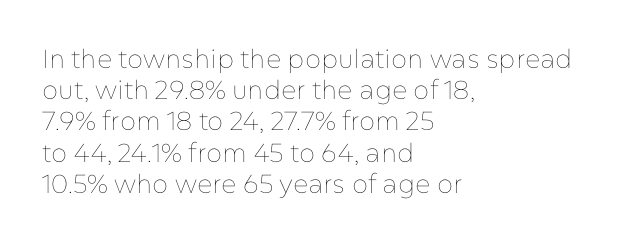
The image shows 26 px text type, upright; set left-aligned, line spacing 1.2x, normal letter spacing, not underlined.
